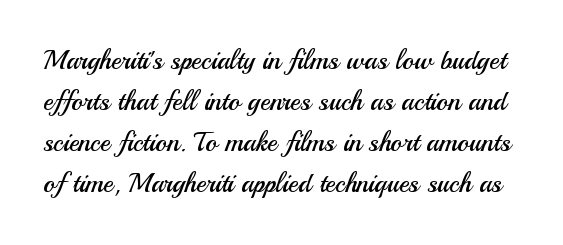
The characters are drawn with everyday or finer stroke widths. Notice how descenders clear the ascenders below comfortably — that's standard leading. Caption: standard tracking, unaltered. The area under the type is left untouched.
